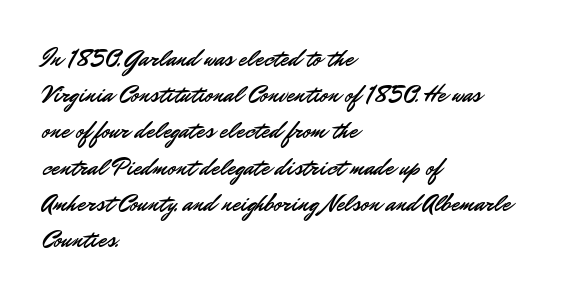
Leading: standard. Nobody drew a line under any word here. Here the glyphs are tracked normally, forming tight word shapes. All the whitespace from short lines collects on the right.
